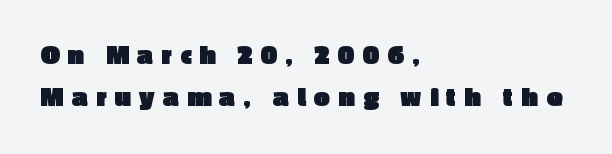
Q: Is the text bold? A: Yes.
Q: Is the text italic (slanted)? A: No, it is upright.
Q: Is the typeface a serif or a sans-serif typeface? A: Sans-serif.
Q: Is the text underlined? A: No.
Q: How is the paragraph aligned? A: Left-aligned.
Q: Is the spacing between letters normal or unusually wide? A: Unusually wide.
Q: Is the spacing between lines tight, normal or loose? A: Normal.
Q: Width (condensed, normal, or wide)? A: Normal.
Q: x-height? A: Medium.
Q: Monospaced? A: No.
